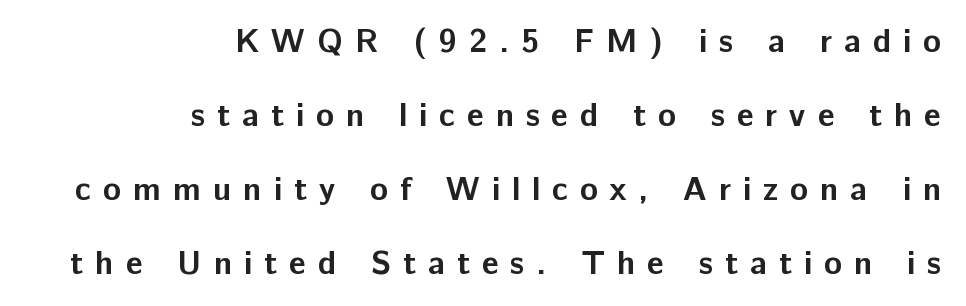
The image shows 33 px bold sans-serif type, upright; set right-aligned, loose line spacing (2.24x), unusually wide letter spacing (+0.36 em), not underlined; low stroke contrast and a medium x-height.
